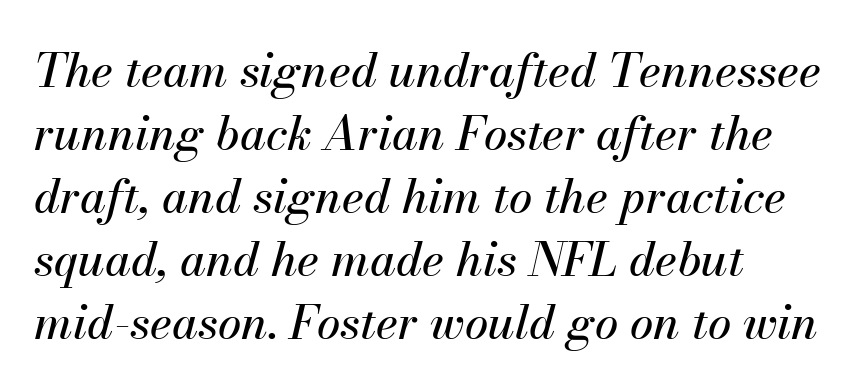
Q: Is the text italic (slanted)? A: Yes, it leans right by about 13 degrees.
Q: Is the text underlined? A: No.
Q: How is the paragraph aligned? A: Left-aligned.
Q: Is the spacing between letters normal or unusually wide? A: Normal.
Q: Is the spacing between lines tight, normal or loose? A: Normal.
Q: Width (condensed, normal, or wide)? A: Normal.
Q: Stroke contrast? A: Medium.
Q: x-height? A: Small.
Q: Monospaced? A: No.
